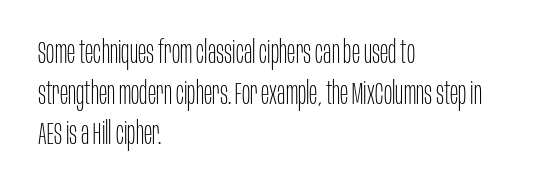
The image shows 31 px thin, condensed sans-serif type, upright; set left-aligned, normal line spacing (1.31x), normal letter spacing, not underlined; low stroke contrast and a large x-height.
